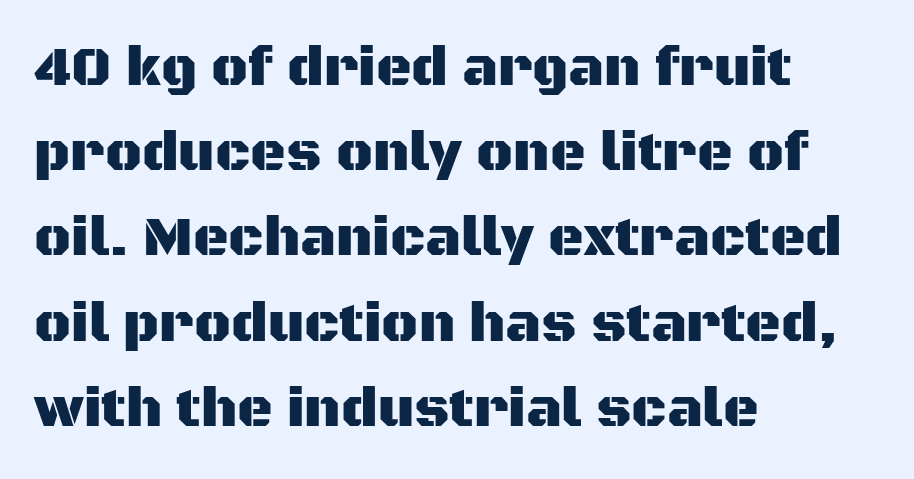
The image shows 55 px sans-serif type, upright; set left-aligned, normal line spacing (1.55x), normal letter spacing, not underlined; medium stroke contrast and a large x-height.
